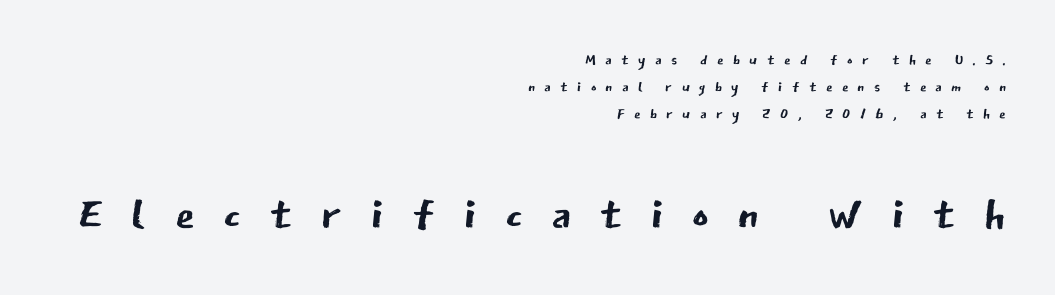
{"serif": "no", "italic": "no", "bold": "no", "weight": "regular", "width": "normal", "stroke_contrast": "low", "x_height": "medium", "monospaced": "no", "underline": "no", "align": "right", "line_spacing": "normal", "line_spacing_ratio": 1.28, "letter_spacing": "wide", "letter_spacing_em": 0.44, "larger_block": "second", "size_ratio": 3.05, "glyph_px": 64}
